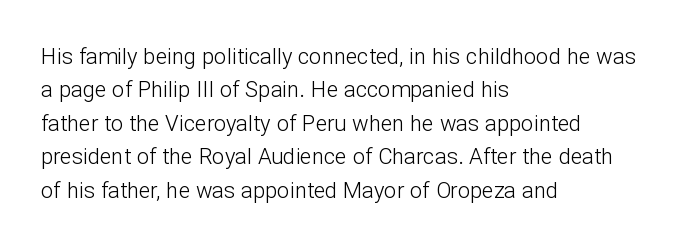
The image shows 22 px text type, upright; set left-aligned, normal line spacing (1.52x), normal letter spacing, not underlined.
